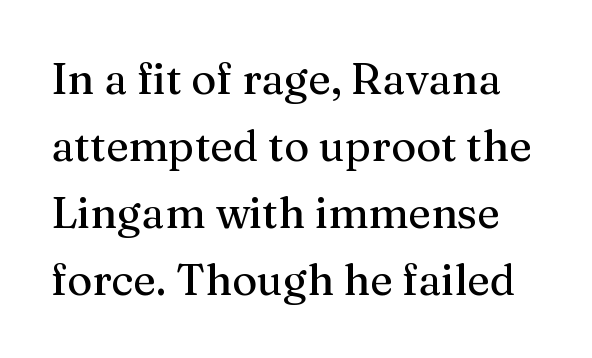
The image shows 43 px serif type, upright; set normal line spacing (1.56x), normal letter spacing, not underlined; medium stroke contrast and a medium x-height.
